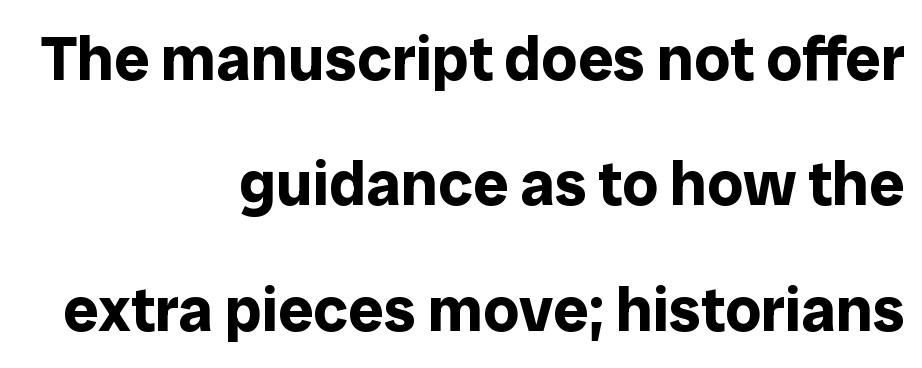
Varying glyph widths throughout — classic text-font behaviour. A roman cut, with each character standing at attention. Descenders hang freely into open space. Its strokes are broad and dark, the hallmark of bold type. You can tell from the bare stems that sans-serif type was used.
